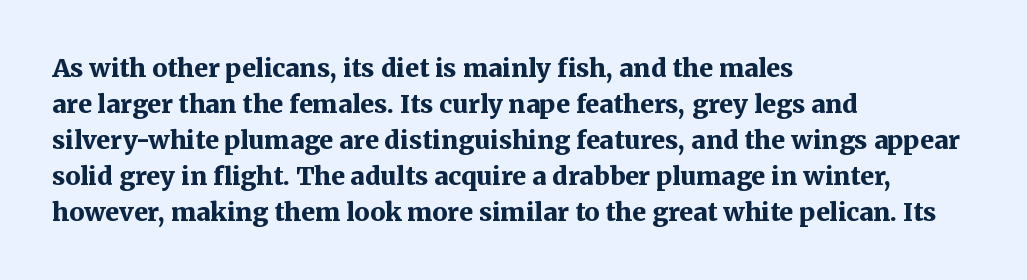
{"italic": "no", "bold": "yes", "underline": "no", "align": "left", "line_spacing": "normal", "line_spacing_ratio": 1.44, "letter_spacing": "normal", "letter_spacing_em": 0.0, "glyph_px": 25}
